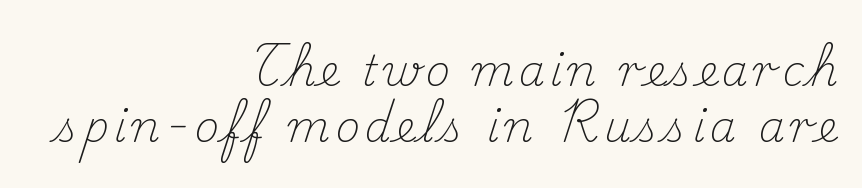
Think standard paragraph weight, or any step lighter than that. Here the designer chose a conventional face with non-uniform glyph widths. Bare-footed words on every line. Look at the bottom of the vertical strokes: they flare into serifs here. The paragraph has a hard right edge and a soft left edge. These lines sit exactly where default settings would place them.
